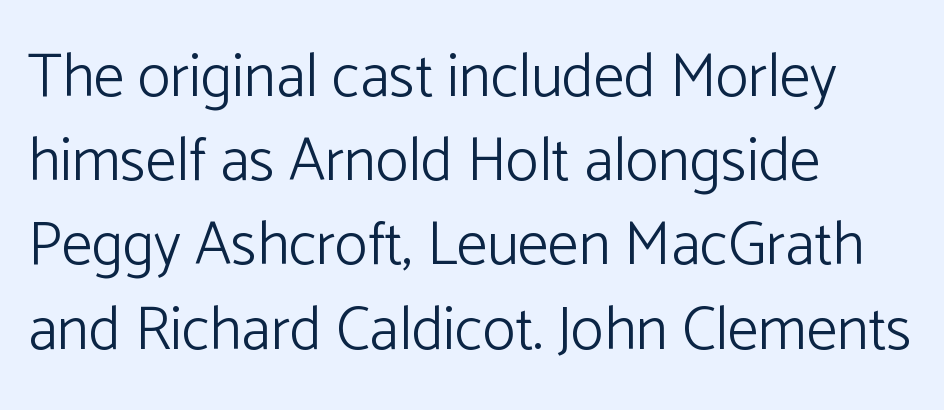
This sample has the flowing, uneven cadence of proportional lettering. What kind of face is this? One without serifs — a sans. Which margin do the lines hug? The left one — the right edge is uneven. There is no visible air inserted between adjacent glyphs.
